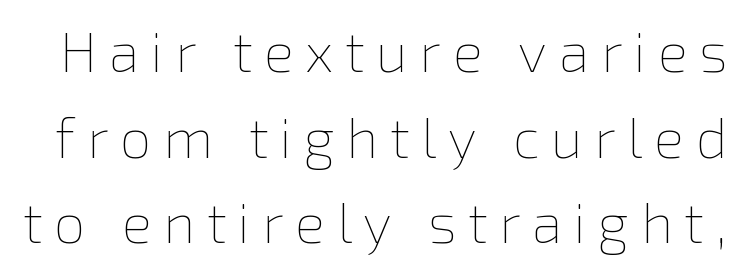
This block has exactly the height ordinary leading produces. There is plenty of visible air inserted between adjacent glyphs. The passage shown is not underscored anywhere. Unbolded letterforms with no extra heft. Note the varied advance widths — an 'i' is clearly narrower than an 'm'. This sample uses an upright cut, with every glyph sitting square on the baseline.
